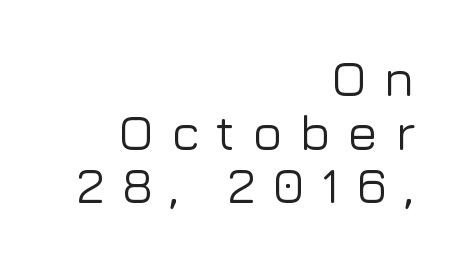
{"serif": "no", "italic": "no", "width": "normal", "stroke_contrast": "low", "x_height": "medium", "monospaced": "no", "underline": "no", "align": "right", "line_spacing": "tight", "line_spacing_ratio": 1.05, "letter_spacing": "wide", "letter_spacing_em": 0.32, "glyph_px": 51}
